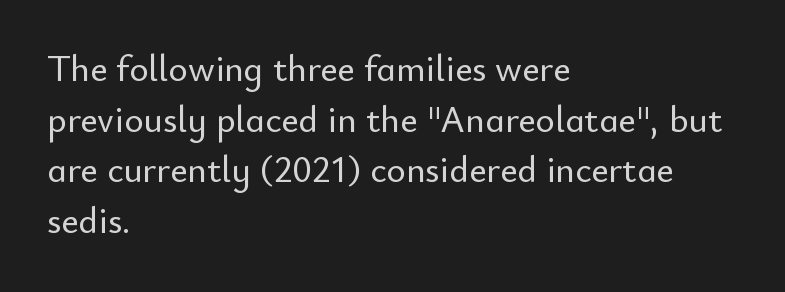
The image shows 37 px sans-serif type, upright; set left-aligned, normal line spacing (1.37x), normal letter spacing, not underlined; low stroke contrast and a small x-height.
